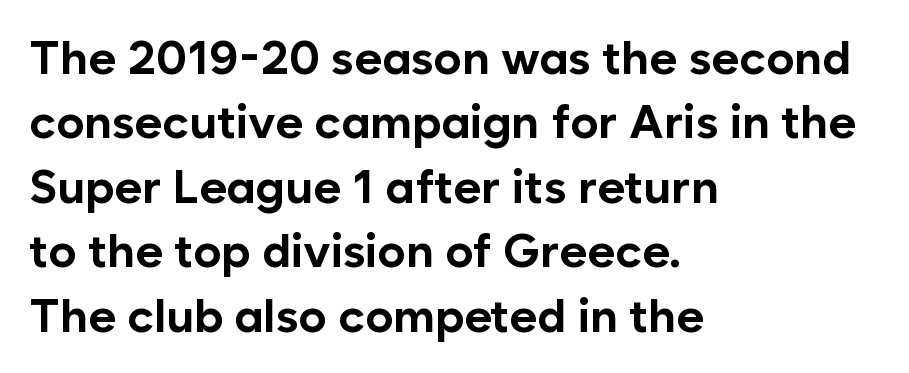
Q: Is the text bold? A: Yes.
Q: Is the text italic (slanted)? A: No, it is upright.
Q: Is the typeface a serif or a sans-serif typeface? A: Sans-serif.
Q: Is the text underlined? A: No.
Q: How is the paragraph aligned? A: Left-aligned.
Q: Is the spacing between letters normal or unusually wide? A: Normal.
Q: Is the spacing between lines tight, normal or loose? A: Normal.
Q: Width (condensed, normal, or wide)? A: Normal.
Q: Stroke contrast? A: Low.
Q: x-height? A: Medium.
Q: Monospaced? A: No.
